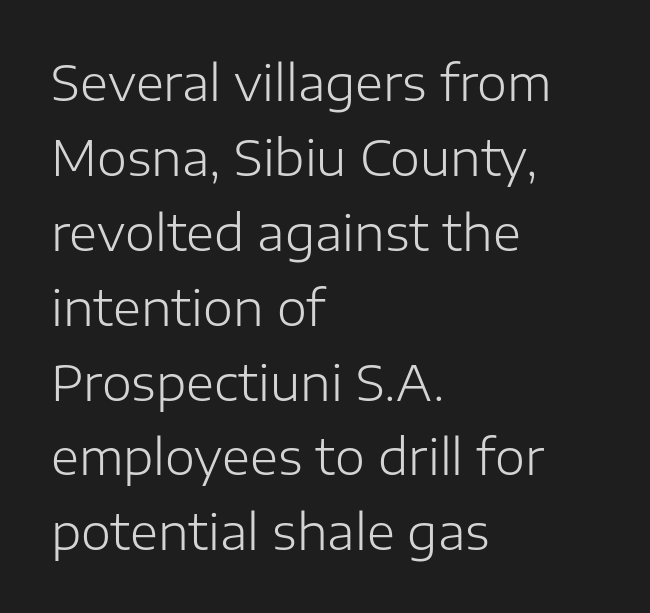
Anything drawn beneath the words? Only blank space. Posture: upright roman. The weight would be labelled regular, book, light, or lighter still. Look at the tracking — it's just the regular setting, nothing added.
